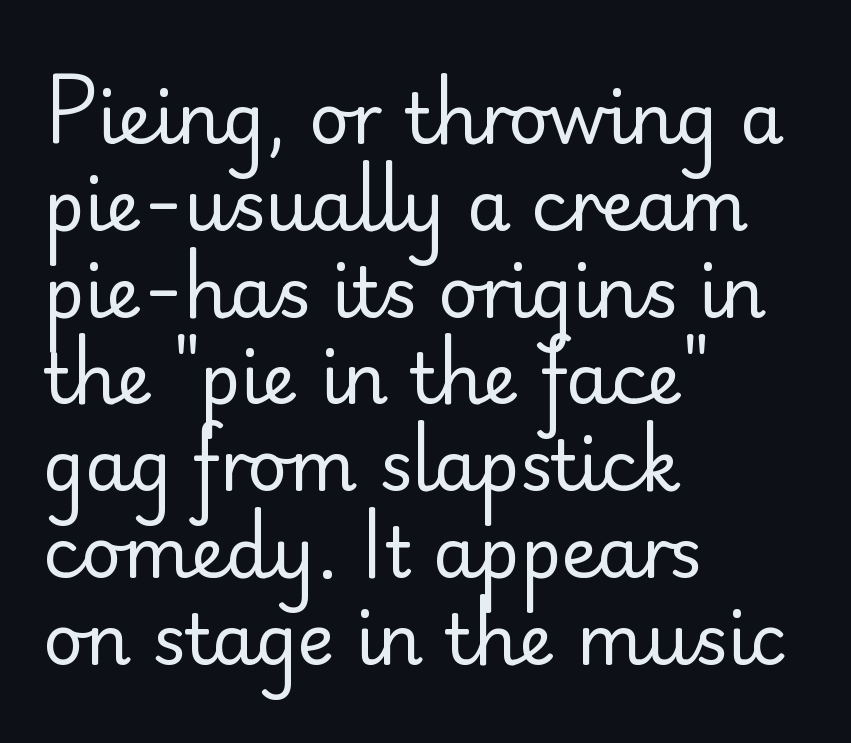
The image shows 70 px regular-weight sans-serif type, upright; set left-aligned, line spacing 1.24x, normal letter spacing, not underlined; low stroke contrast and a small x-height.
